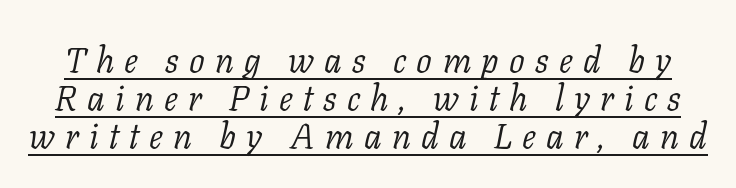
Q: Is the text bold? A: No.
Q: Is the text italic (slanted)? A: Yes, it leans right by about 11 degrees.
Q: Is the typeface a serif or a sans-serif typeface? A: Serif.
Q: Is the text underlined? A: Yes.
Q: Is the spacing between letters normal or unusually wide? A: Unusually wide.
Q: Is the spacing between lines tight, normal or loose? A: Tight.
Q: Width (condensed, normal, or wide)? A: Normal.
Q: Stroke contrast? A: Low.
Q: x-height? A: Medium.
Q: Monospaced? A: No.
